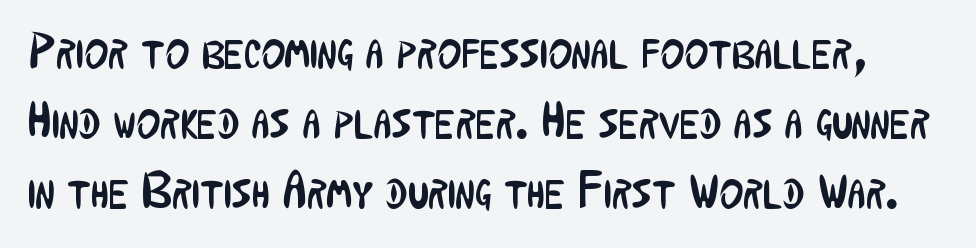
The face looks like a standard text weight, possibly lighter. Serif or sans? Sans — the stroke terminals are bare. Glance below the letters and you will spot only blank space. Whoever set this chose a conventional vertical rhythm. Default kerning and tracking; the words read as compact shapes. The passage shown is typed in a proportional face where columns would drift.
